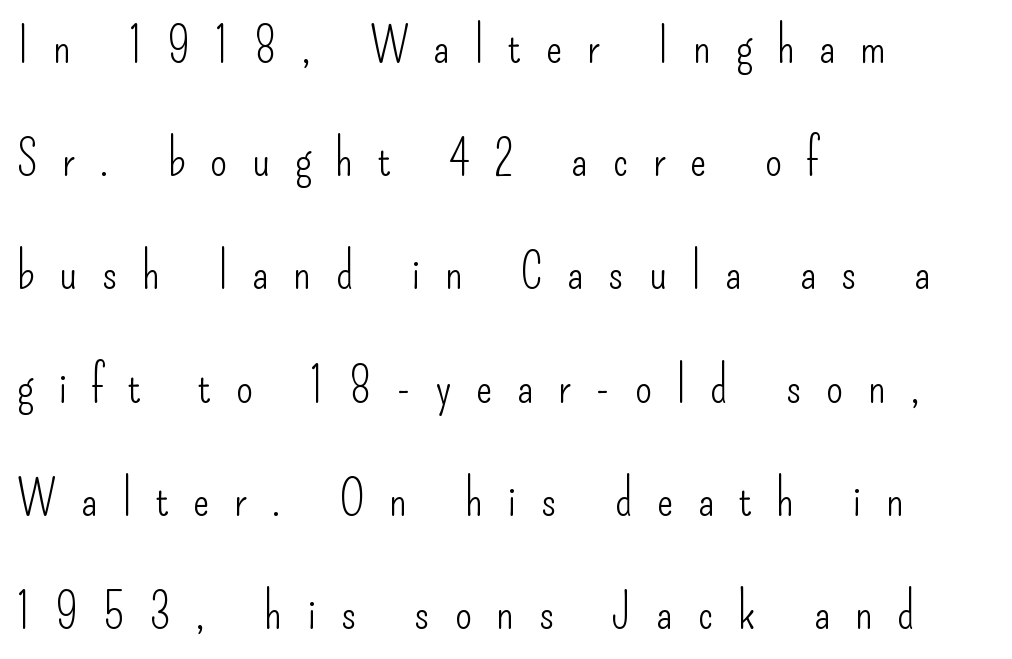
The text was rendered using a sans face with plain stroke endings. The face used here is proportionally spaced, like ordinary book or web type. Heft: none added — not bold. This sample uses an upright cut, with every glyph sitting square on the baseline. The ragged edge is on the right, which tells us the setting is flush left. The face used here is rendered with a markedly widened letterfit.
